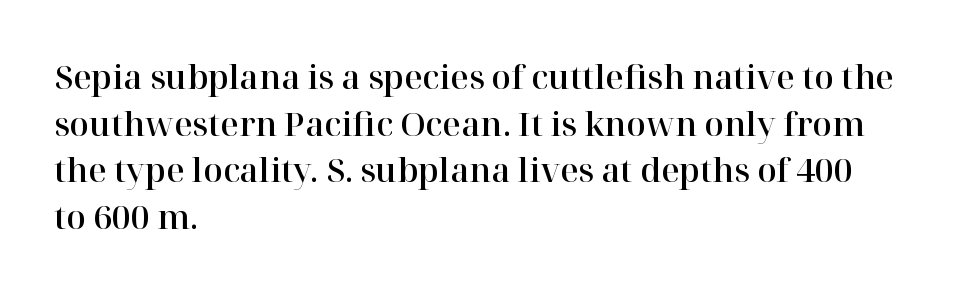
{"serif": "yes", "italic": "no", "width": "normal", "stroke_contrast": "high", "x_height": "medium", "monospaced": "no", "underline": "no", "align": "left", "line_spacing": "normal", "line_spacing_ratio": 1.46, "letter_spacing": "normal", "letter_spacing_em": 0.0, "glyph_px": 32}
